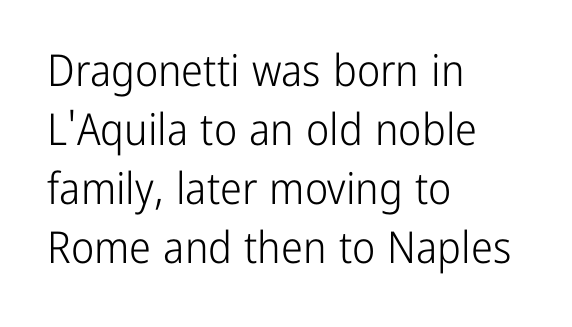
The image shows 44 px light, condensed sans-serif type, upright; set left-aligned, normal line spacing (1.34x), normal letter spacing, not underlined; low stroke contrast and a medium x-height.
